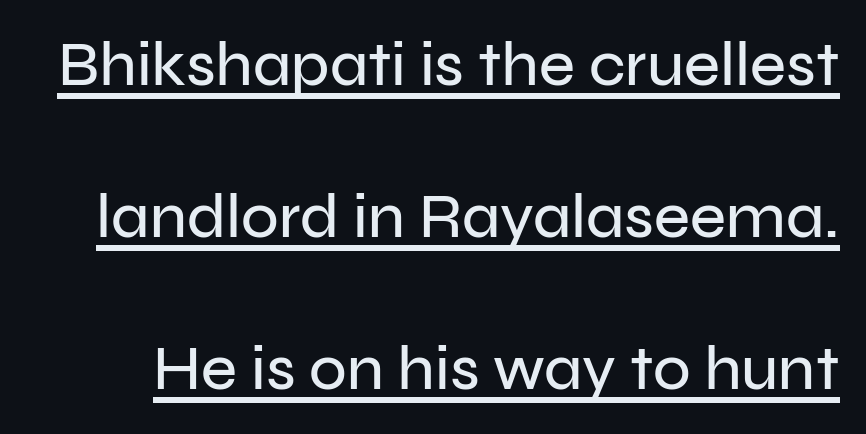
Q: Is the text italic (slanted)? A: No, it is upright.
Q: Is the typeface a serif or a sans-serif typeface? A: Sans-serif.
Q: Is the text underlined? A: Yes.
Q: Is the spacing between letters normal or unusually wide? A: Normal.
Q: Is the spacing between lines tight, normal or loose? A: Loose.
Q: Width (condensed, normal, or wide)? A: Normal.
Q: Stroke contrast? A: Low.
Q: x-height? A: Medium.
Q: Monospaced? A: No.
